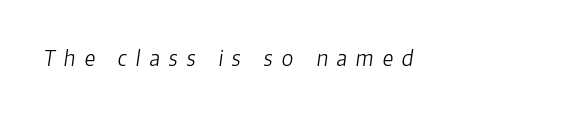
Between one letter and the next there's a generous, obvious gap. The words here are not underlined. Stems and bowls with no extra thickness — not bold. Quick note: italic.
